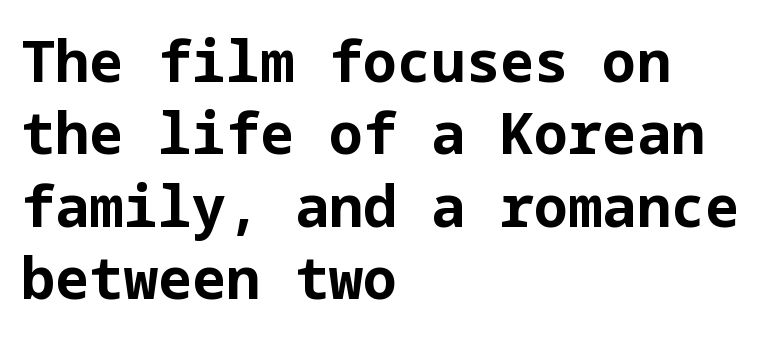
{"serif": "no", "italic": "no", "bold": "yes", "weight": "bold", "width": "normal", "stroke_contrast": "low", "x_height": "medium", "underline": "no", "align": "left", "line_spacing": "normal", "line_spacing_ratio": 1.27, "letter_spacing": "normal", "letter_spacing_em": 0.0, "glyph_px": 57}
